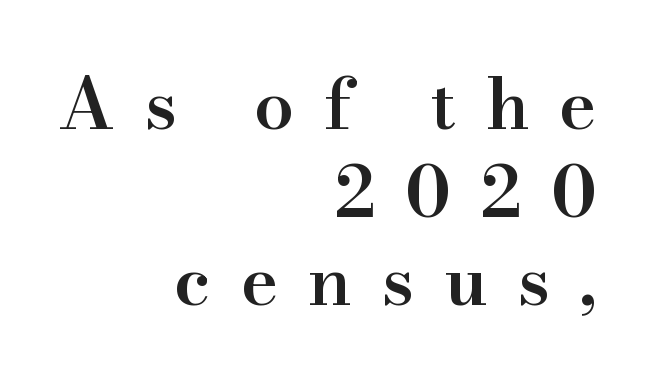
{"serif": "yes", "italic": "no", "bold": "semi", "weight": "semibold", "width": "normal", "stroke_contrast": "high", "x_height": "small", "monospaced": "no", "underline": "no", "align": "right", "line_spacing_ratio": 1.24, "letter_spacing": "wide", "letter_spacing_em": 0.42, "glyph_px": 71}
